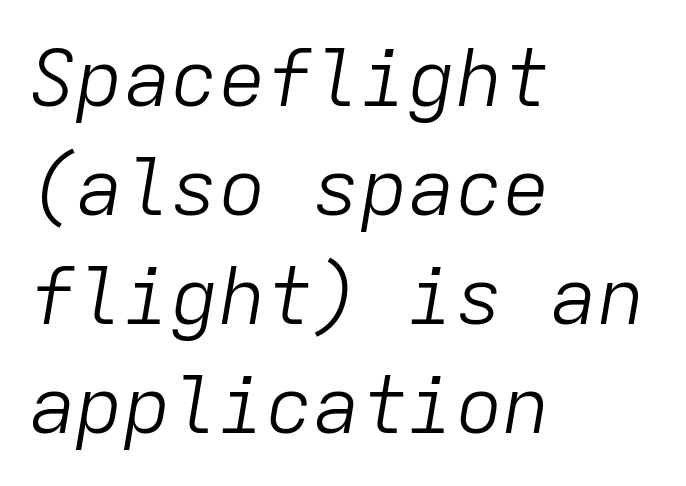
Q: Is the text bold? A: No.
Q: Is the text italic (slanted)? A: Yes, it leans right by about 9 degrees.
Q: Is the text underlined? A: No.
Q: How is the paragraph aligned? A: Left-aligned.
Q: Is the spacing between letters normal or unusually wide? A: Normal.
Q: Is the spacing between lines tight, normal or loose? A: Normal.
Q: Width (condensed, normal, or wide)? A: Normal.
Q: Stroke contrast? A: Low.
Q: x-height? A: Medium.
Q: Monospaced? A: Yes.
